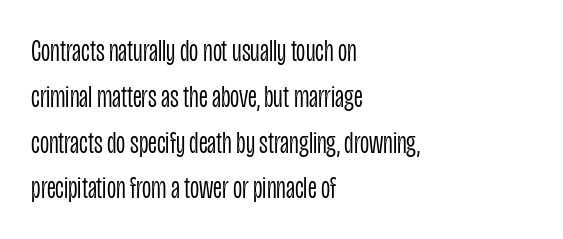
{"serif": "no", "italic": "no", "bold": "no", "weight": "light", "width": "condensed", "stroke_contrast": "low", "x_height": "large", "monospaced": "no", "underline": "no", "align": "left", "line_spacing": "normal", "line_spacing_ratio": 1.43, "letter_spacing": "normal", "letter_spacing_em": 0.0, "glyph_px": 32}
